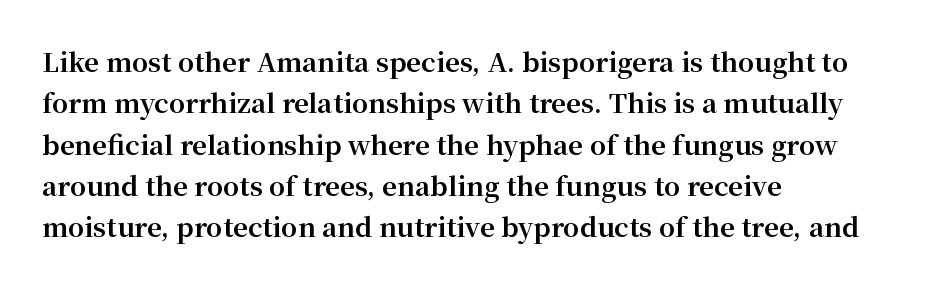
Q: Is the text bold? A: Yes.
Q: Is the text italic (slanted)? A: No, it is upright.
Q: Is the text underlined? A: No.
Q: How is the paragraph aligned? A: Left-aligned.
Q: Is the spacing between letters normal or unusually wide? A: Normal.
Q: Is the spacing between lines tight, normal or loose? A: Normal.
